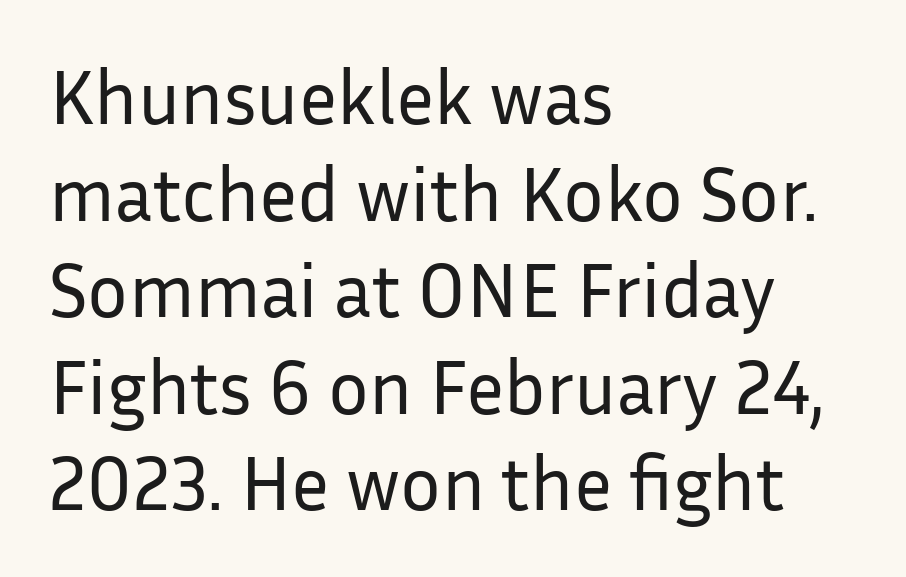
{"serif": "no", "italic": "no", "bold": "no", "weight": "regular", "width": "normal", "stroke_contrast": "low", "x_height": "medium", "monospaced": "no", "underline": "no", "align": "left", "line_spacing": "normal", "line_spacing_ratio": 1.27, "letter_spacing": "normal", "letter_spacing_em": 0.0, "glyph_px": 76}
